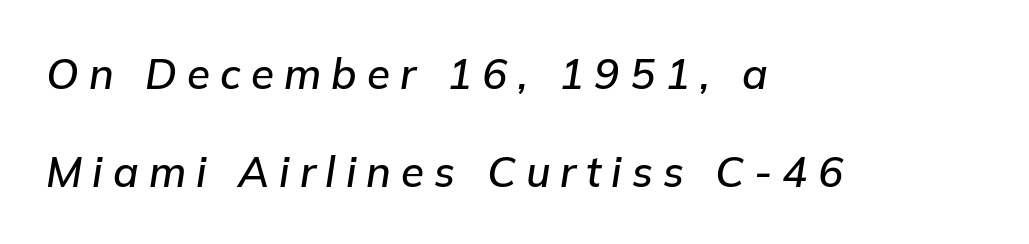
{"italic": "yes", "lean": "right", "slant_degrees": 9, "width": "normal", "stroke_contrast": "low", "x_height": "medium", "monospaced": "no", "underline": "no", "align": "left", "line_spacing": "loose", "line_spacing_ratio": 2.33, "letter_spacing": "wide", "letter_spacing_em": 0.24, "glyph_px": 42}
